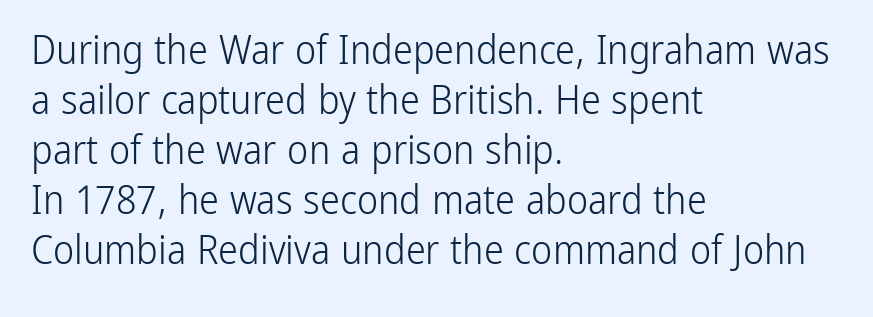
{"serif": "no", "italic": "no", "bold": "no", "weight": "light", "width": "condensed", "stroke_contrast": "low", "x_height": "medium", "monospaced": "no", "underline": "no", "align": "left", "line_spacing": "normal", "line_spacing_ratio": 1.25, "letter_spacing": "normal", "letter_spacing_em": 0.0, "glyph_px": 40}
